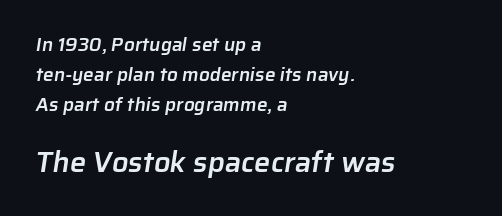
Larger block? The one below; the one above is distinctly smaller. The rendering uses natural spacing where letterforms have individual widths. What kind of face is this? One without serifs — a sans. Horizontal alignment here is leftward, the default for most running prose.
